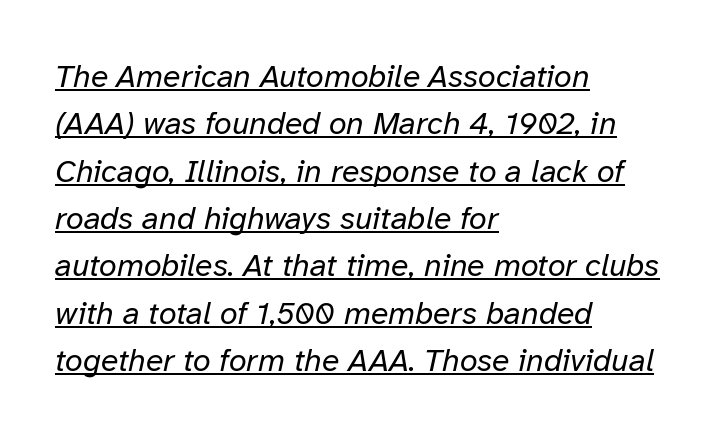
The rendering uses natural spacing where letterforms have individual widths. The string is rendered with underlining switched on. Does the leading feel generous? No, just average. Short and long lines alike share a common starting point at left.
